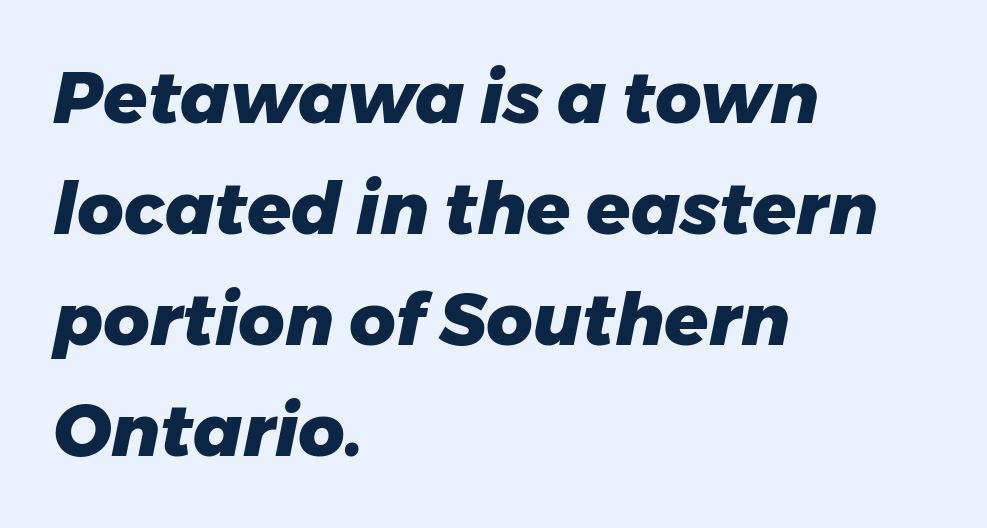
The image shows 72 px heavy type, italic (leaning right); set left-aligned, normal line spacing (1.54x), normal letter spacing, not underlined; low stroke contrast and a medium x-height.
